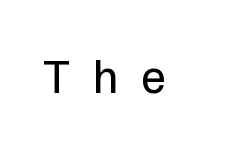
The image shows 48 px regular-weight sans-serif type, upright; set unusually wide letter spacing (+0.46 em), not underlined; low stroke contrast and a medium x-height.
